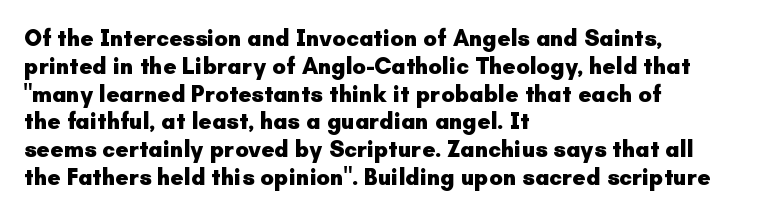
The image shows 23 px bold type, upright; set left-aligned, line spacing 1.21x, normal letter spacing, not underlined.
